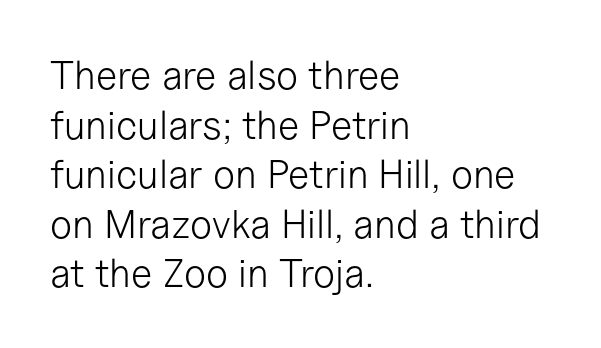
Q: Is the text bold? A: No.
Q: Is the text italic (slanted)? A: No, it is upright.
Q: Is the typeface a serif or a sans-serif typeface? A: Sans-serif.
Q: Is the text underlined? A: No.
Q: How is the paragraph aligned? A: Left-aligned.
Q: Is the spacing between letters normal or unusually wide? A: Normal.
Q: Width (condensed, normal, or wide)? A: Normal.
Q: Stroke contrast? A: Low.
Q: x-height? A: Medium.
Q: Monospaced? A: No.
